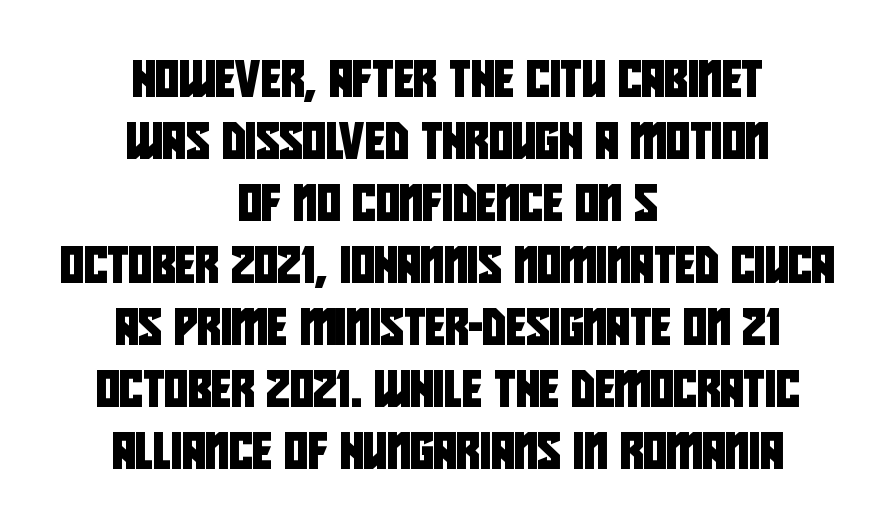
{"serif": "no", "width": "condensed", "stroke_contrast": "low", "x_height": "large", "monospaced": "no", "underline": "no", "align": "center", "line_spacing_ratio": 1.72, "letter_spacing": "normal", "letter_spacing_em": 0.0, "glyph_px": 36}
